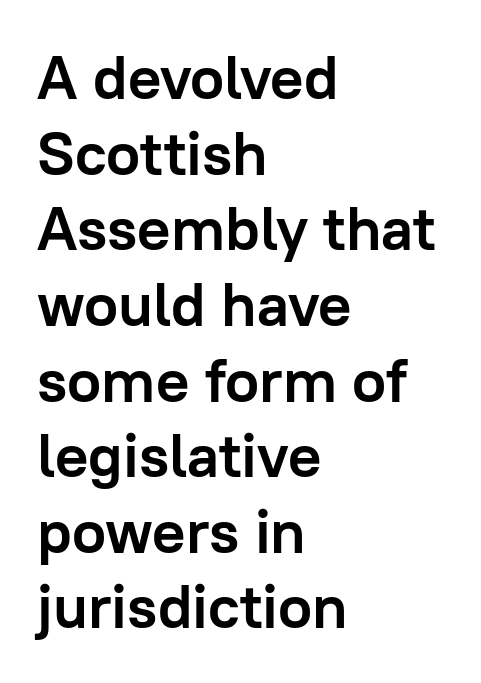
Italic: no, the glyphs are upright roman. What stands out about the letter spacing? Nothing — it is the standard amount. The passage shown is typed in a proportional face where columns would drift. The glyphs in this specimen are sans serif. Glance below the letters and you will spot only blank space. The letters are bold, with thick, heavy strokes.
